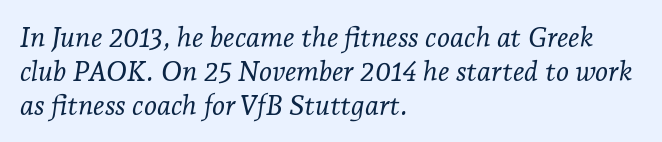
The image shows 28 px light serif type, italic (leaning right); set left-aligned, line spacing 1.21x, normal letter spacing, not underlined; low stroke contrast and a medium x-height.
